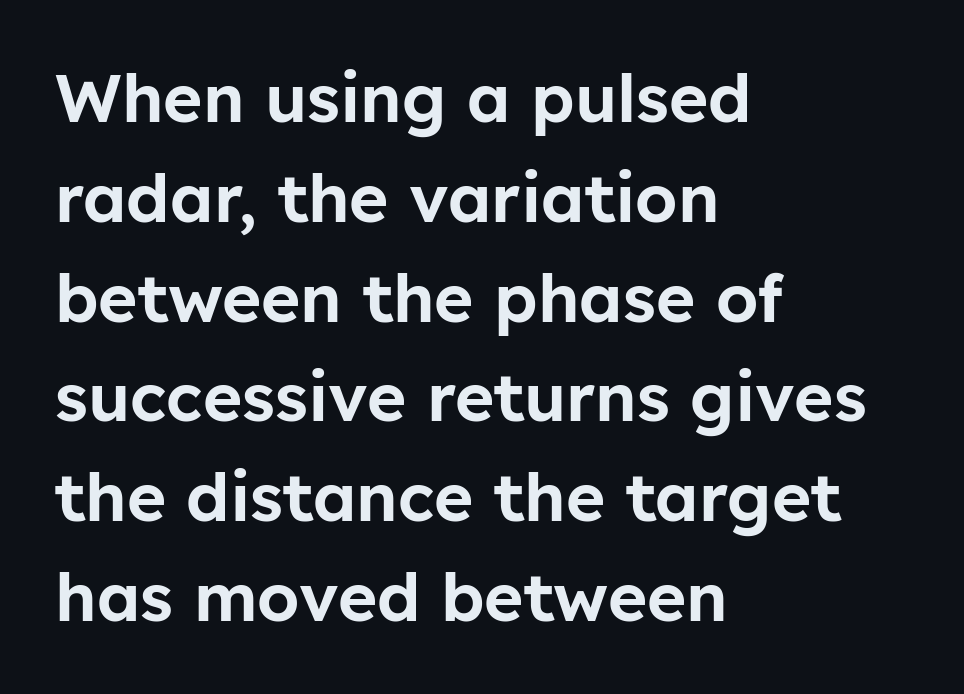
Characters follow at the spacing the type designer built in. Is there much room between lines? A standard amount, neither cramped nor airy. Tall strokes in this sample are plumb rather than angled. Letterform terminals end flat and unadorned throughout the passage. Character widths vary here, with narrow letters taking less room than wide ones.
